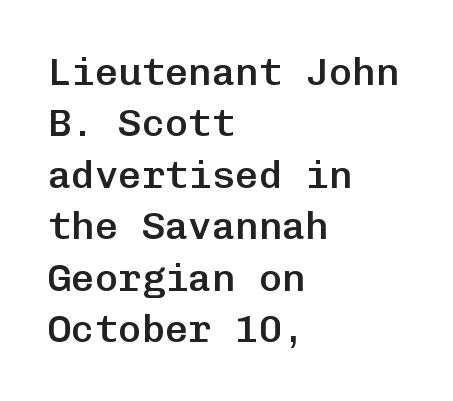
{"serif": "no", "italic": "no", "bold": "semi", "weight": "semibold", "width": "normal", "stroke_contrast": "low", "x_height": "medium", "monospaced": "yes", "underline": "no", "align": "left", "line_spacing": "normal", "line_spacing_ratio": 1.32, "letter_spacing": "normal", "letter_spacing_em": 0.0, "glyph_px": 39}
